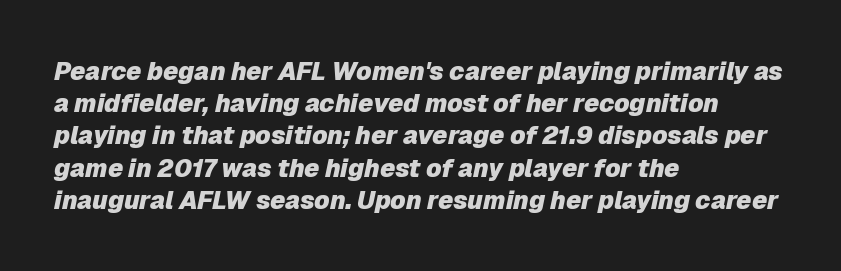
{"italic": "yes", "lean": "right", "slant_degrees": 12, "bold": "yes", "underline": "no", "align": "left", "line_spacing": "normal", "line_spacing_ratio": 1.29, "letter_spacing": "normal", "letter_spacing_em": 0.0, "glyph_px": 25}
